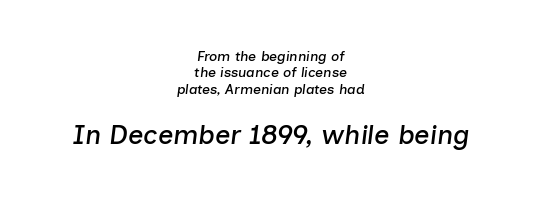
{"italic": "yes", "lean": "right", "slant_degrees": 7, "underline": "no", "align": "center", "line_spacing_ratio": 1.17, "letter_spacing": "normal", "letter_spacing_em": 0.0, "larger_block": "second", "size_ratio": 1.93, "glyph_px": 27}
